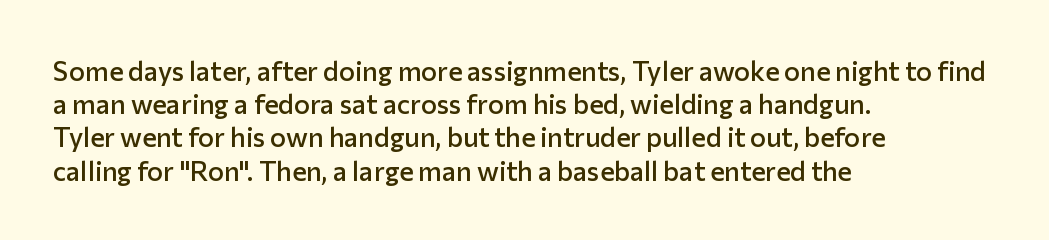
The image shows 27 px text type, upright; set left-aligned, line spacing 1.23x, normal letter spacing, not underlined.
